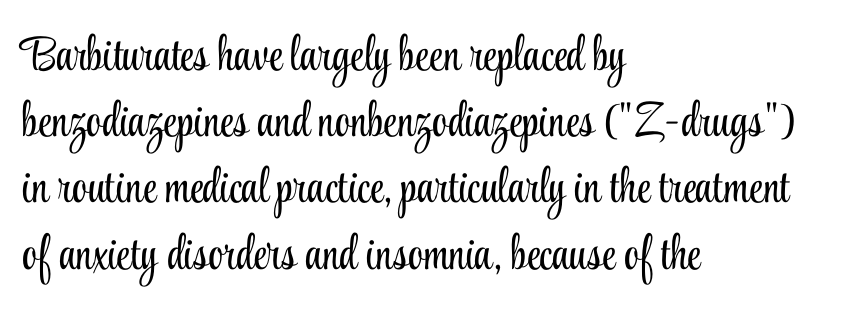
The compositor pushed each line to the left boundary. Rows of type keep a routine distance in the vertical direction. A clean baseline with only descenders dipping below it. Letter spacing: default. This rendering employs a face with finishing strokes, i.e., a serif.
